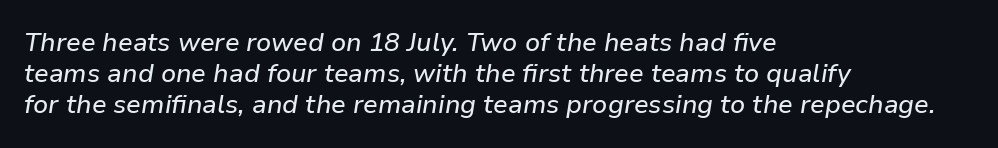
Q: Is the text italic (slanted)? A: Yes, it leans right by about 9 degrees.
Q: Is the text underlined? A: No.
Q: How is the paragraph aligned? A: Left-aligned.
Q: Is the spacing between letters normal or unusually wide? A: Normal.
